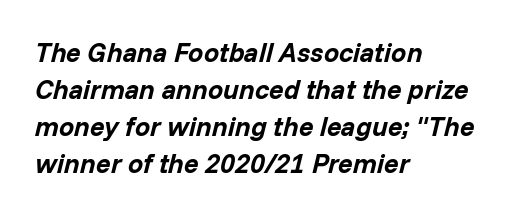
{"italic": "yes", "lean": "right", "slant_degrees": 14, "bold": "yes", "underline": "no", "align": "left", "line_spacing": "normal", "line_spacing_ratio": 1.37, "letter_spacing": "normal", "letter_spacing_em": 0.0, "glyph_px": 27}
